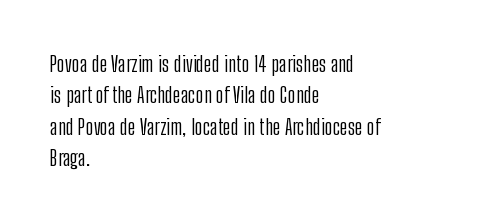
The image shows 22 px text type, upright; set left-aligned, normal line spacing (1.43x), normal letter spacing, not underlined.
